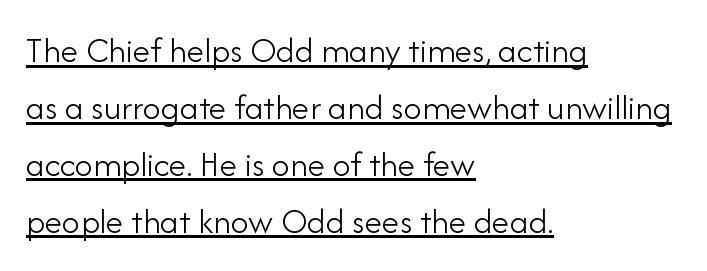
The image shows 36 px light sans-serif type, upright; set left-aligned, normal line spacing (1.58x), normal letter spacing, underlined; low stroke contrast and a small x-height.
